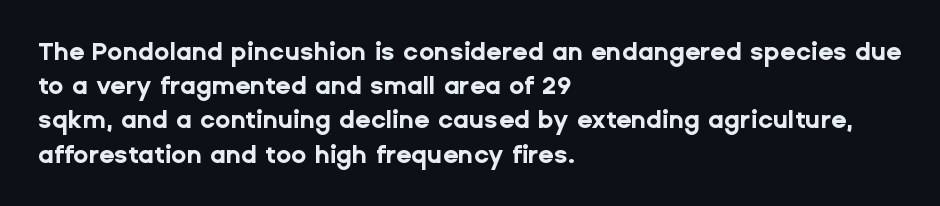
The lines in this sample share a left origin and differ only in where they stop. Summary of vertical rhythm: regular, with standard interline spacing. Italic: no, the glyphs are upright roman. The letterforms sit shoulder to shoulder at normal distance. Set as a true bold cut, around the 700 mark. The baseline area is clear.
